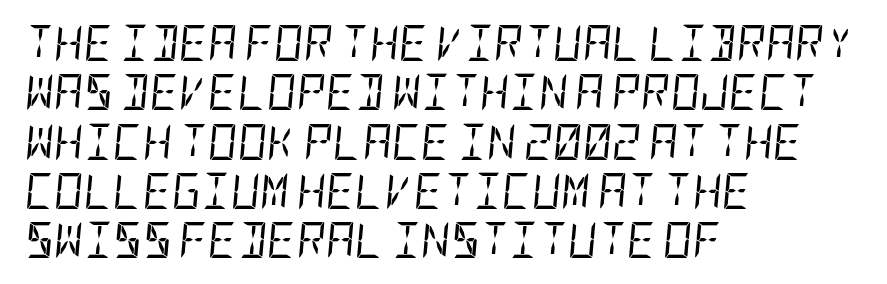
The image shows 36 px regular-weight, condensed type, italic (leaning right); set left-aligned, normal line spacing (1.37x), normal letter spacing, not underlined; low stroke contrast and a large x-height.
